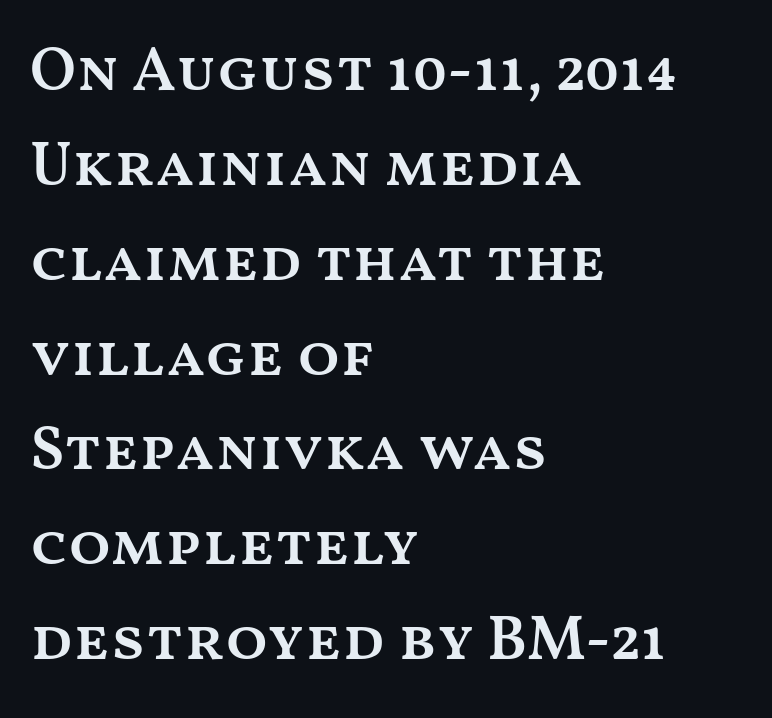
The rendering uses a semibold face; strokes are thickened but not to full bold. Just letters on the line, the space beneath them empty. Words appear dense and cohesive because spacing is normal. When letters stand straight like this, we call the style roman or upright. Horizontal alignment here is leftward, the default for most running prose. Looks like regular typesetting: each glyph gets only the width it needs.
